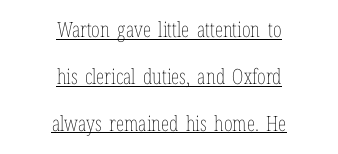
The image shows 21 px text type, upright; set centered, loose line spacing (2.23x), normal letter spacing, underlined.
